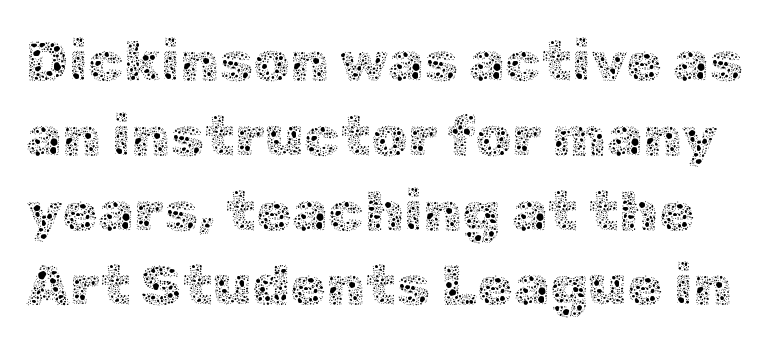
A bare baseline throughout the passage. Is there any slant? The stems are plumb. Successive baselines arrive at the customary interval. Stem width sits at or under what a default text font uses.
